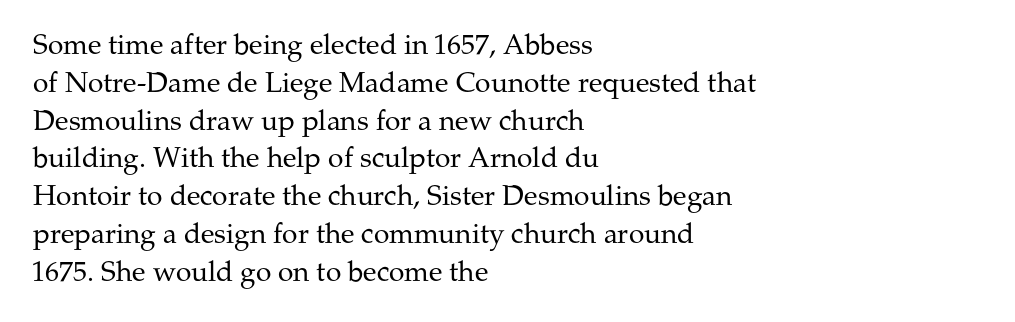
The image shows 28 px regular-weight serif type, upright; set left-aligned, normal line spacing (1.35x), normal letter spacing, not underlined; medium stroke contrast and a medium x-height.
